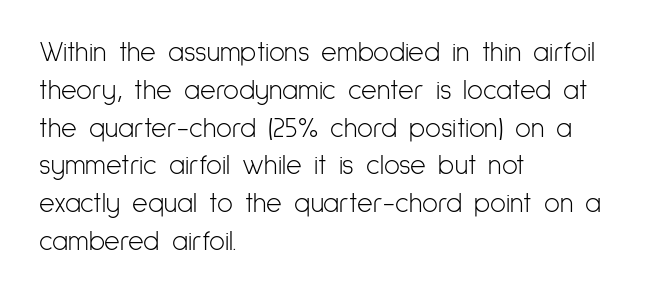
{"italic": "no", "bold": "no", "underline": "no", "align": "left", "line_spacing": "normal", "line_spacing_ratio": 1.4, "letter_spacing": "normal", "letter_spacing_em": 0.0, "glyph_px": 27}
